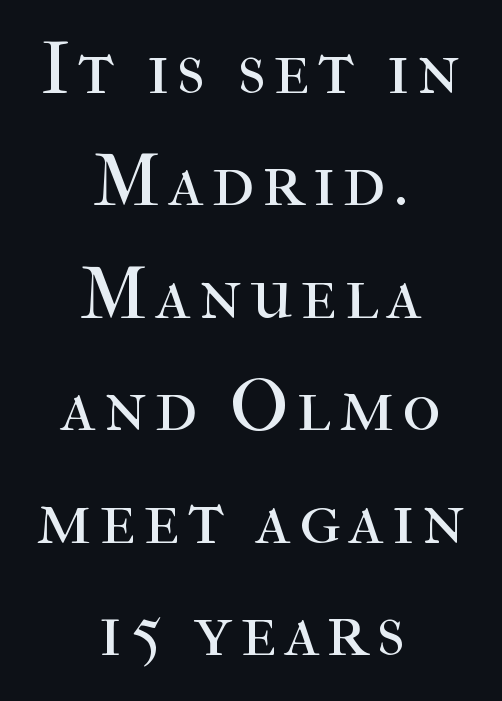
Q: Is the text bold? A: No.
Q: Is the text italic (slanted)? A: No, it is upright.
Q: Is the typeface a serif or a sans-serif typeface? A: Serif.
Q: Is the text underlined? A: No.
Q: How is the paragraph aligned? A: Centered.
Q: Is the spacing between lines tight, normal or loose? A: Normal.
Q: Width (condensed, normal, or wide)? A: Normal.
Q: Stroke contrast? A: High.
Q: x-height? A: Medium.
Q: Monospaced? A: No.
